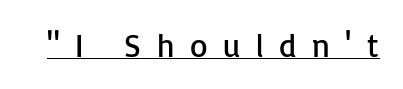
The image shows 32 px regular-weight sans-serif type, upright; set unusually wide letter spacing (+0.49 em), underlined; low stroke contrast and a medium x-height.
